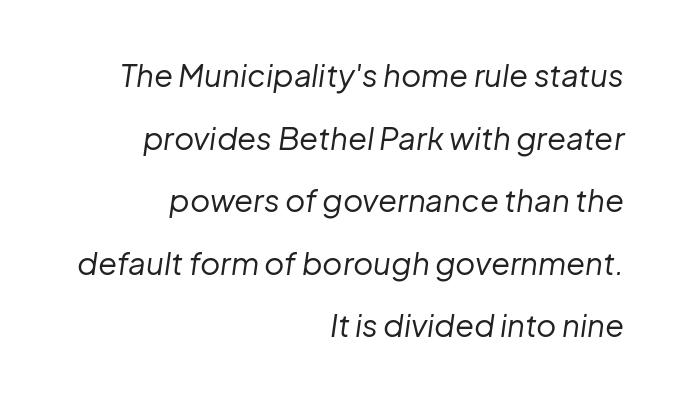
The image shows 31 px regular-weight type, italic (leaning right); set right-aligned, loose line spacing (2.02x), normal letter spacing, not underlined; low stroke contrast and a medium x-height.
